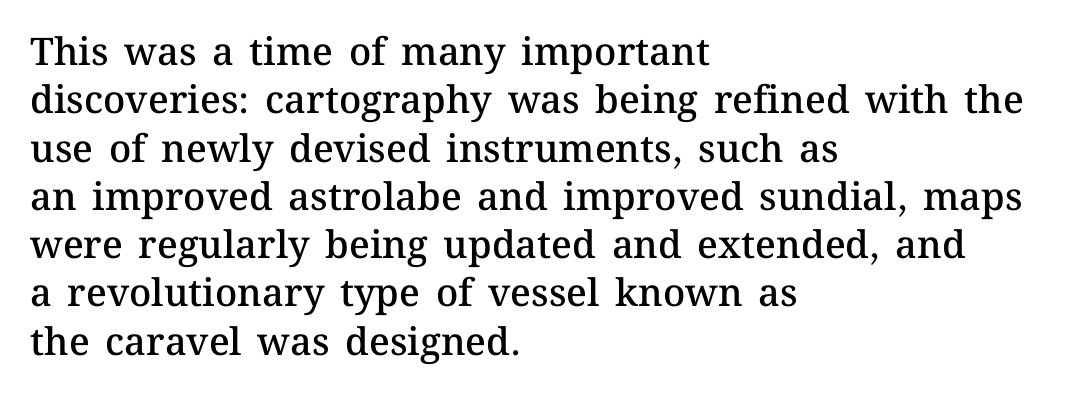
Check the space under the baseline: it is left empty. The setting favours the left margin, as ordinary paragraphs usually do. What's the leading like? Ordinary, nothing unusual. Honestly, the letter spacing is just normal — you wouldn't notice it. The type sits square on the baseline with zero lean. This is moderately heavy type, rendered in semibold.
